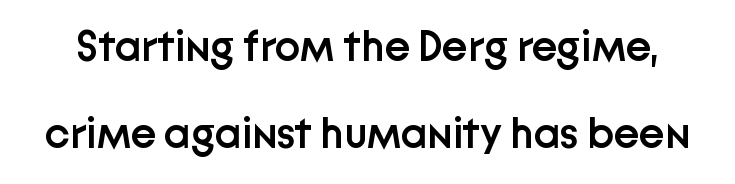
Quick note: not italic, upright. Character widths vary here, with narrow letters taking less room than wide ones. The string is rendered with underlining switched off. The face used here is rendered with its standard letterfit.
